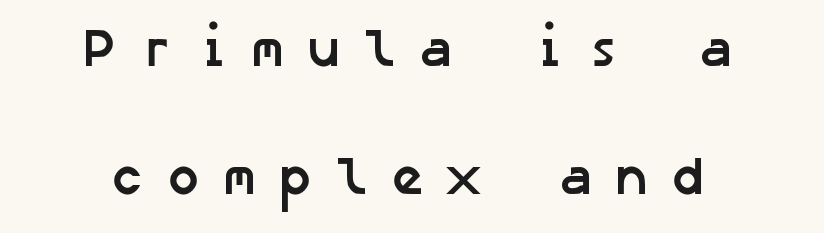
The image shows 54 px semibold sans-serif type; set centered, loose line spacing (2.37x), unusually wide letter spacing (+0.37 em), not underlined; low stroke contrast and a medium x-height.
